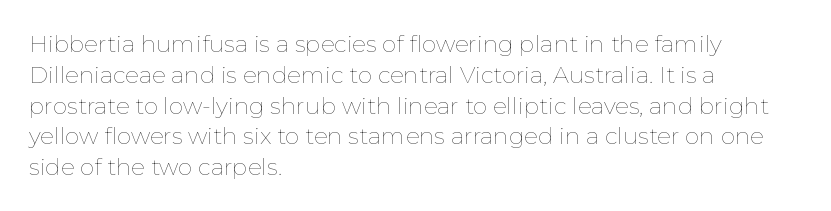
Descenders are the only things crossing below the line. The font sits on the lighter half of the weight spectrum, regular included. Does the copy run flush right? No — it runs flush left. Vertically, the passage feels balanced, rows spaced as you'd expect.
